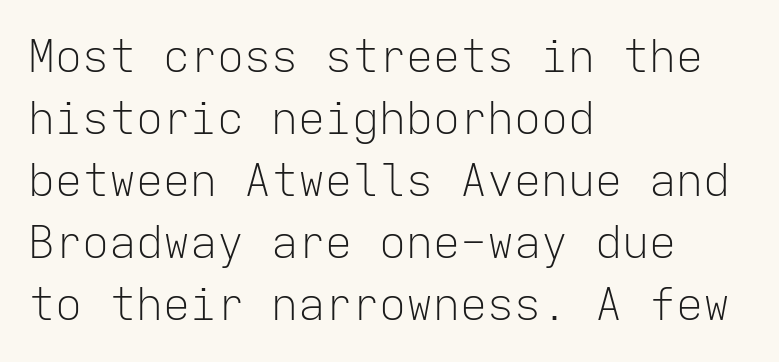
{"serif": "no", "italic": "no", "bold": "no", "weight": "light", "width": "normal", "stroke_contrast": "low", "x_height": "medium", "monospaced": "yes", "underline": "no", "align": "left", "line_spacing": "normal", "line_spacing_ratio": 1.38, "letter_spacing": "normal", "letter_spacing_em": 0.0, "glyph_px": 45}
